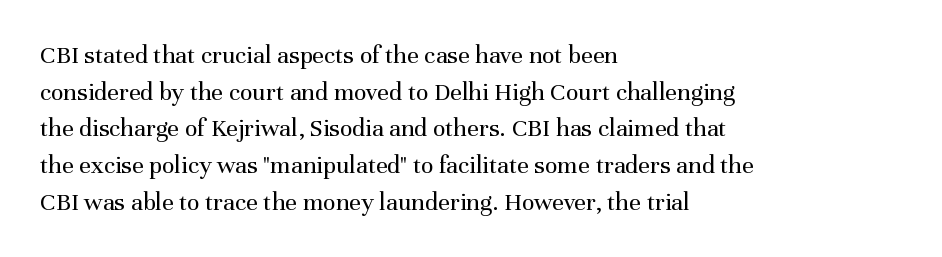
In CSS terms this would be text-align: left. The words here are not underlined. The font is comparable to plain body text, perhaps lighter. Every character sits straight up, as roman type does. The vertical gap from one line to the next is medium. Compared with typical body copy, the letter spacing here is the same.
